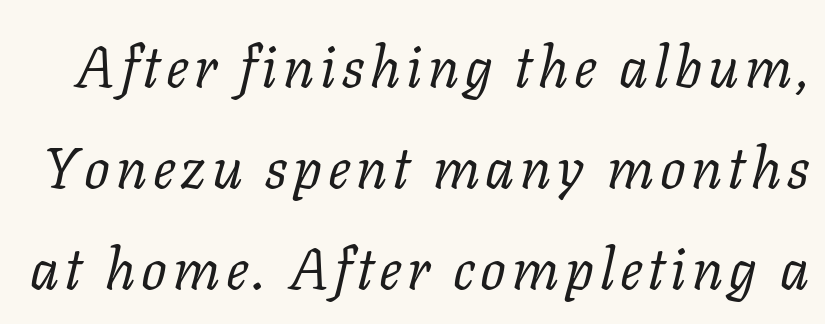
The image shows 57 px regular-weight serif type, italic (leaning right); set line spacing 1.77x, not underlined; low stroke contrast and a medium x-height.
